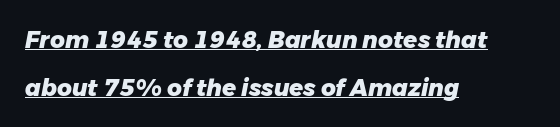
The image shows 23 px bold type, italic (leaning right); set left-aligned, loose line spacing (2.08x), normal letter spacing, underlined.
